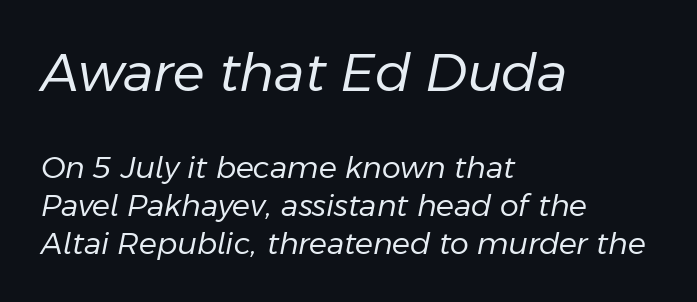
The image shows 53 px regular-weight type, italic (leaning right); set left-aligned, normal line spacing (1.26x), normal letter spacing, not underlined; the first (top) block is 1.77x larger; low stroke contrast and a medium x-height.
